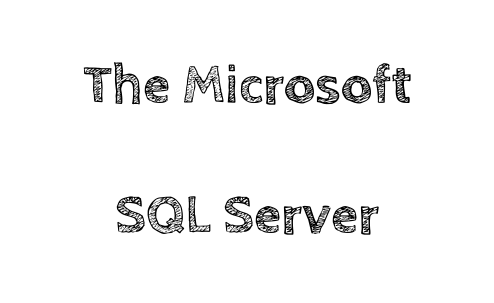
You could not count columns in this text — the font is proportionally spaced. A typesetter would call this zero additional tracking. Each new line begins a long way beneath the previous one. Does the copy run flush right? No — it is centered line by line.
